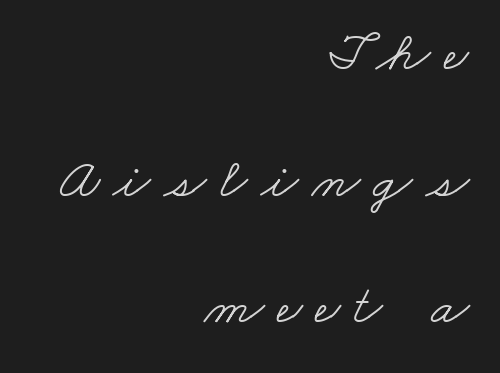
{"serif": "yes", "bold": "no", "weight": "light", "width": "wide", "stroke_contrast": "low", "x_height": "small", "monospaced": "no", "underline": "no", "align": "right", "line_spacing": "loose", "line_spacing_ratio": 2.26, "letter_spacing": "wide", "letter_spacing_em": 0.23, "glyph_px": 56}
